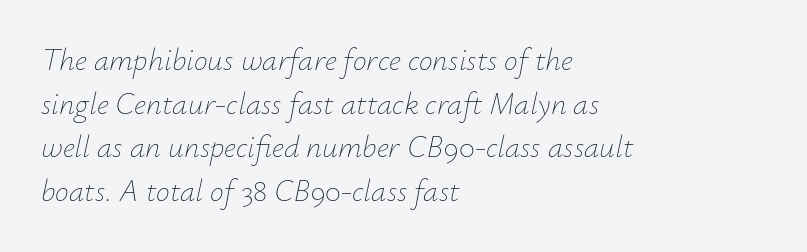
The image shows 31 px thin type, italic (leaning right); set left-aligned, normal line spacing (1.41x), normal letter spacing, not underlined; low stroke contrast and a small x-height.
